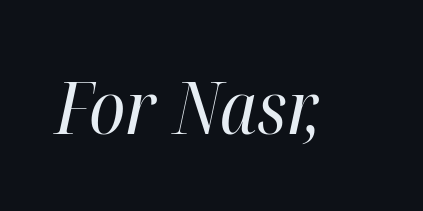
Q: Is the text bold? A: No.
Q: Is the text italic (slanted)? A: Yes, it leans right by about 12 degrees.
Q: Is the text underlined? A: No.
Q: Is the spacing between letters normal or unusually wide? A: Normal.
Q: Width (condensed, normal, or wide)? A: Condensed.
Q: Stroke contrast? A: High.
Q: x-height? A: Medium.
Q: Monospaced? A: No.
